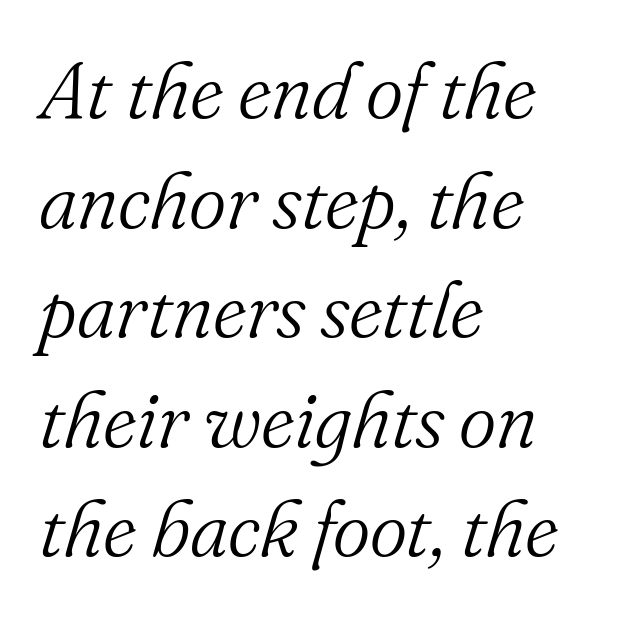
Q: Is the text bold? A: No.
Q: Is the text italic (slanted)? A: Yes, it leans right by about 16 degrees.
Q: Is the typeface a serif or a sans-serif typeface? A: Serif.
Q: Is the text underlined? A: No.
Q: How is the paragraph aligned? A: Left-aligned.
Q: Is the spacing between letters normal or unusually wide? A: Normal.
Q: Is the spacing between lines tight, normal or loose? A: Normal.
Q: Width (condensed, normal, or wide)? A: Normal.
Q: Stroke contrast? A: Medium.
Q: x-height? A: Small.
Q: Monospaced? A: No.
